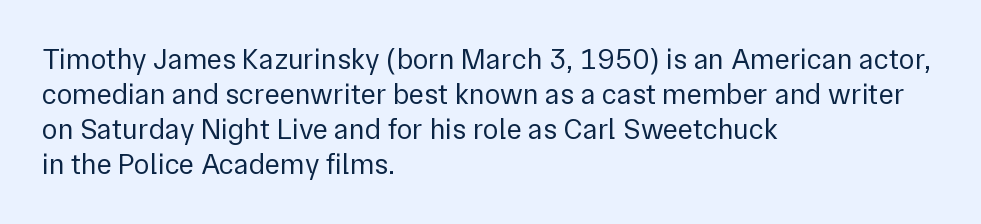
The image shows 29 px regular-weight sans-serif type, upright; set left-aligned, line spacing 1.21x, normal letter spacing, not underlined; low stroke contrast and a medium x-height.
